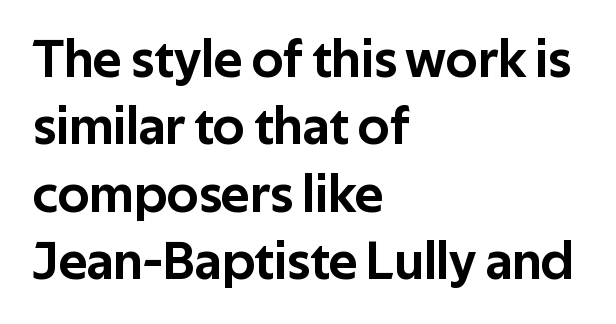
Q: Is the text italic (slanted)? A: No, it is upright.
Q: Is the typeface a serif or a sans-serif typeface? A: Sans-serif.
Q: Is the text underlined? A: No.
Q: How is the paragraph aligned? A: Left-aligned.
Q: Is the spacing between letters normal or unusually wide? A: Normal.
Q: Is the spacing between lines tight, normal or loose? A: Normal.
Q: Width (condensed, normal, or wide)? A: Normal.
Q: Stroke contrast? A: Low.
Q: x-height? A: Medium.
Q: Monospaced? A: No.
